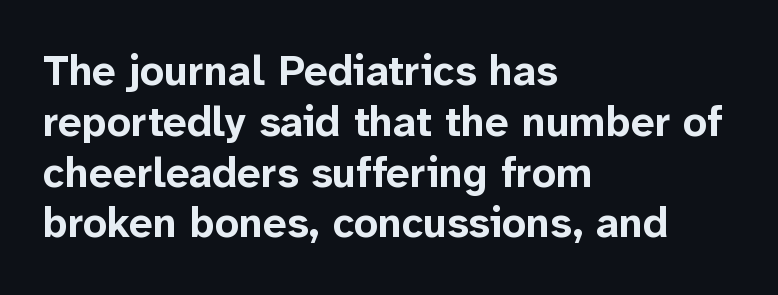
{"serif": "no", "italic": "no", "bold": "yes", "weight": "bold", "width": "normal", "stroke_contrast": "low", "x_height": "medium", "monospaced": "no", "underline": "no", "align": "left", "line_spacing_ratio": 1.21, "letter_spacing": "normal", "letter_spacing_em": 0.0, "glyph_px": 42}
